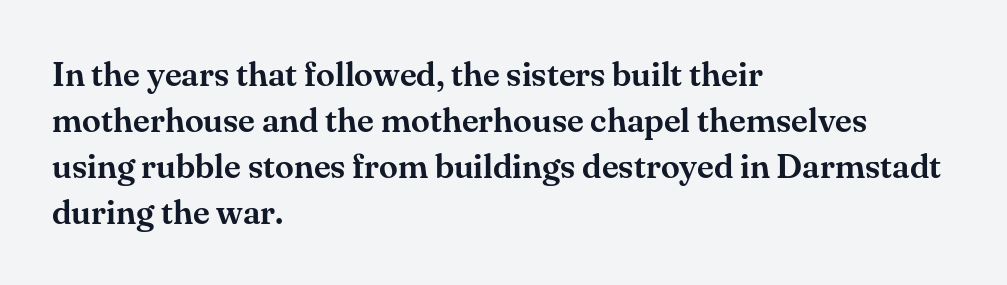
Q: Is the text italic (slanted)? A: No, it is upright.
Q: Is the typeface a serif or a sans-serif typeface? A: Serif.
Q: Is the text underlined? A: No.
Q: How is the paragraph aligned? A: Left-aligned.
Q: Is the spacing between letters normal or unusually wide? A: Normal.
Q: Is the spacing between lines tight, normal or loose? A: Normal.
Q: Width (condensed, normal, or wide)? A: Normal.
Q: Stroke contrast? A: Medium.
Q: x-height? A: Small.
Q: Monospaced? A: No.
